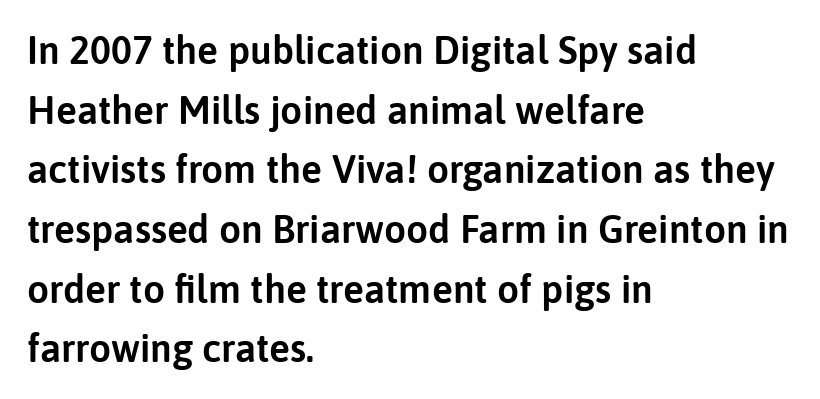
{"serif": "no", "italic": "no", "width": "normal", "stroke_contrast": "low", "x_height": "medium", "monospaced": "no", "underline": "no", "align": "left", "line_spacing": "normal", "line_spacing_ratio": 1.53, "letter_spacing": "normal", "letter_spacing_em": 0.0, "glyph_px": 39}
